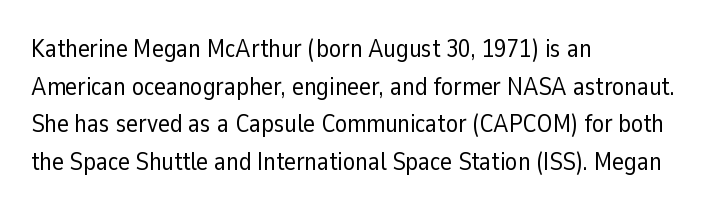
The face used here is rendered with its standard letterfit. Just letters on the line, the space beneath them empty. Caption: face not bold, strokes unweighted. Line spacing here is normal.
